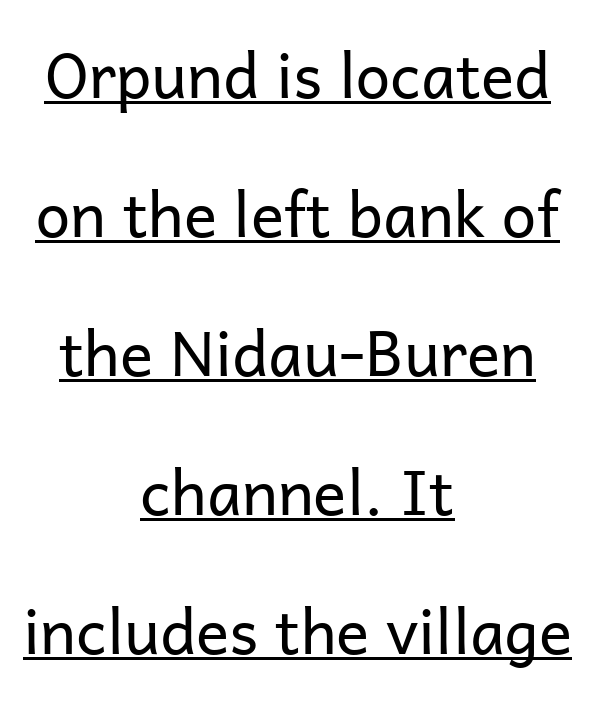
The image shows 62 px regular-weight sans-serif type, upright; set centered, loose line spacing (2.24x), normal letter spacing, underlined; low stroke contrast and a medium x-height.
